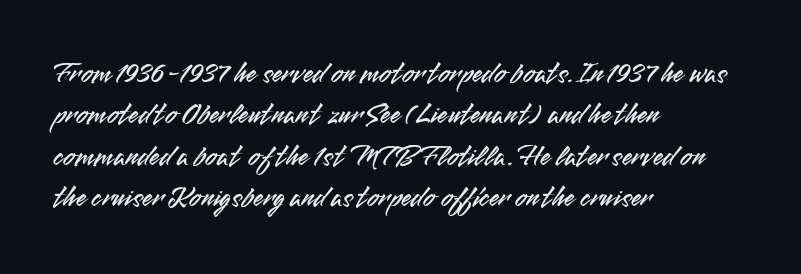
Q: Is the text italic (slanted)? A: Yes.
Q: Is the typeface a serif or a sans-serif typeface? A: Sans-serif.
Q: Is the text underlined? A: No.
Q: How is the paragraph aligned? A: Left-aligned.
Q: Is the spacing between letters normal or unusually wide? A: Normal.
Q: Is the spacing between lines tight, normal or loose? A: Normal.
Q: Width (condensed, normal, or wide)? A: Normal.
Q: Stroke contrast? A: Medium.
Q: x-height? A: Small.
Q: Monospaced? A: No.
